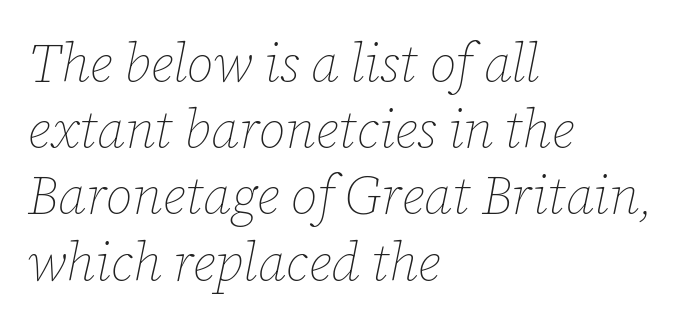
The foot of each line stays bare and open. Italic: yes, the glyphs are oblique. The weight tops out at a normal text grade. Reading down the block, your eye returns to a fixed left position each line. Words appear dense and cohesive because spacing is normal.
